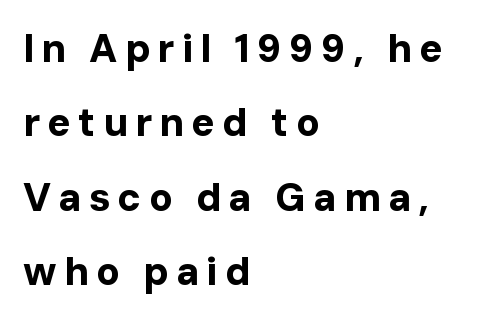
{"serif": "no", "italic": "no", "bold": "yes", "weight": "bold", "width": "normal", "stroke_contrast": "low", "x_height": "medium", "monospaced": "no", "underline": "no", "align": "left", "line_spacing": "loose", "line_spacing_ratio": 1.91, "glyph_px": 39}
